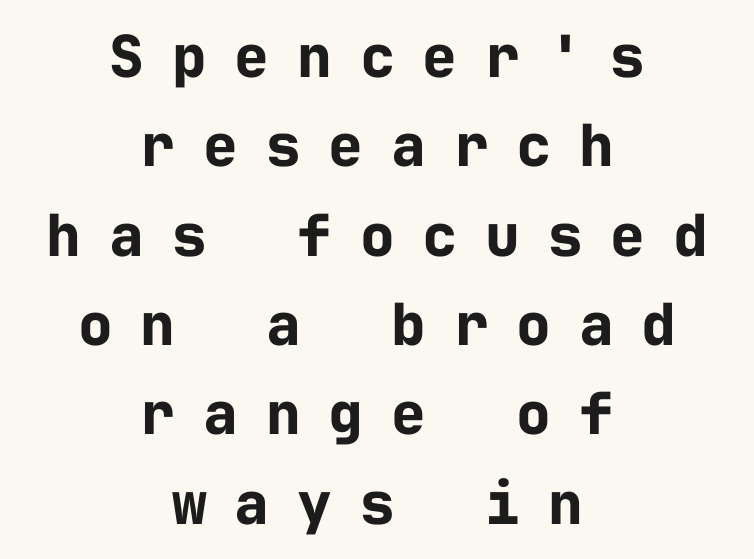
The image shows 58 px bold sans-serif type, upright, monospaced; set centered, normal line spacing (1.54x), unusually wide letter spacing (+0.48 em), not underlined; low stroke contrast and a medium x-height.
